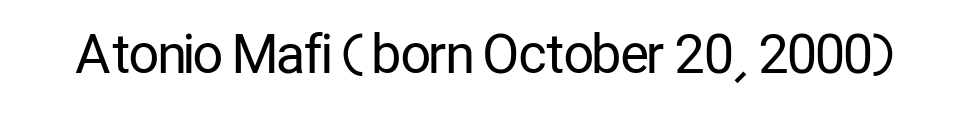
The image shows 53 px regular-weight, condensed sans-serif type, upright; set normal letter spacing, not underlined; low stroke contrast and a medium x-height.
